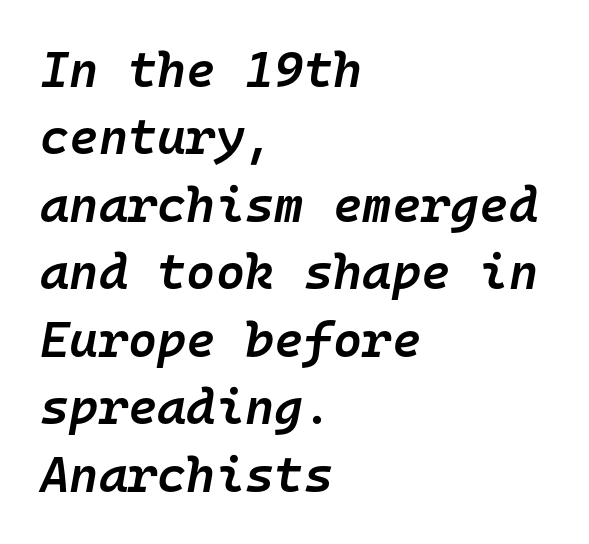
{"italic": "yes", "lean": "right", "slant_degrees": 10, "bold": "semi", "weight": "semibold", "width": "normal", "stroke_contrast": "low", "x_height": "medium", "monospaced": "yes", "underline": "no", "align": "left", "line_spacing": "normal", "line_spacing_ratio": 1.35, "letter_spacing": "normal", "letter_spacing_em": 0.0, "glyph_px": 50}
